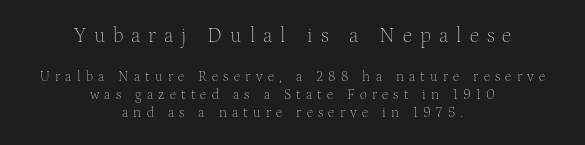
The image shows 21 px text type, upright; set centered, normal line spacing (1.32x), unusually wide letter spacing (+0.38 em), not underlined; the first (top) block is 1.5x larger.
